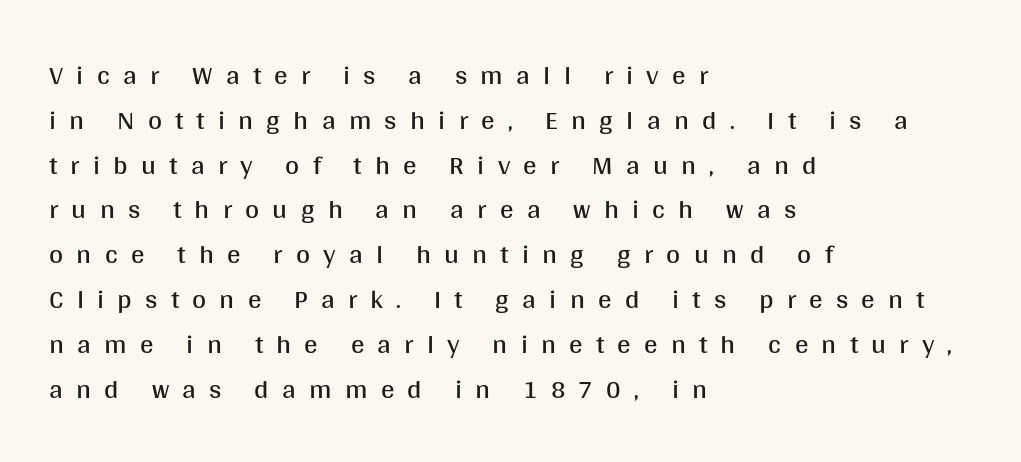
Q: Is the text bold? A: No.
Q: Is the text italic (slanted)? A: No, it is upright.
Q: Is the text underlined? A: No.
Q: How is the paragraph aligned? A: Left-aligned.
Q: Is the spacing between letters normal or unusually wide? A: Unusually wide.
Q: Is the spacing between lines tight, normal or loose? A: Normal.
